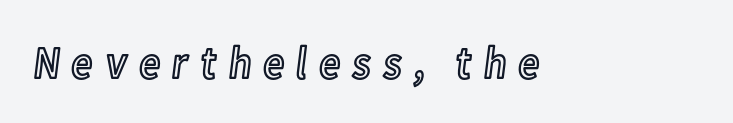
{"width": "condensed", "x_height": "medium", "monospaced": "no", "underline": "no", "letter_spacing": "wide", "letter_spacing_em": 0.22, "glyph_px": 46}
